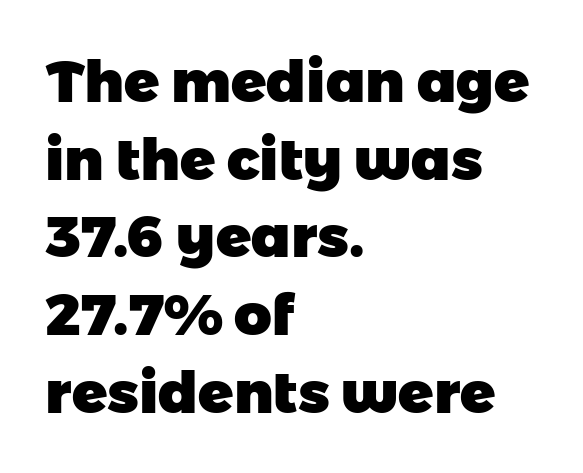
The letters sit at their default tracking, neither squeezed nor spread. The typeface chosen for these lines omits serifs. One glance says typical: line gaps are just what's usual. Students, this is bold: see how much ink each stroke carries.
